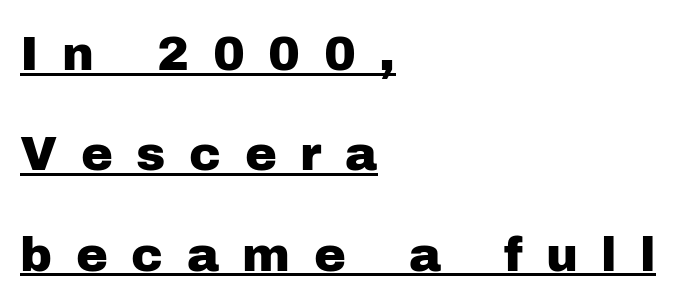
Posture: upright roman. The face used here appears with an underline applied. A typesetter would label this face a sans. Left-aligned paragraph, ragged on the right. These lines stand farther apart than default settings would place them. The rendering uses natural spacing where letterforms have individual widths.
